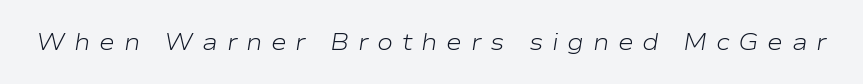
Q: Is the text bold? A: No.
Q: Is the text italic (slanted)? A: Yes, it leans right by about 9 degrees.
Q: Is the text underlined? A: No.
Q: Is the spacing between letters normal or unusually wide? A: Unusually wide.
